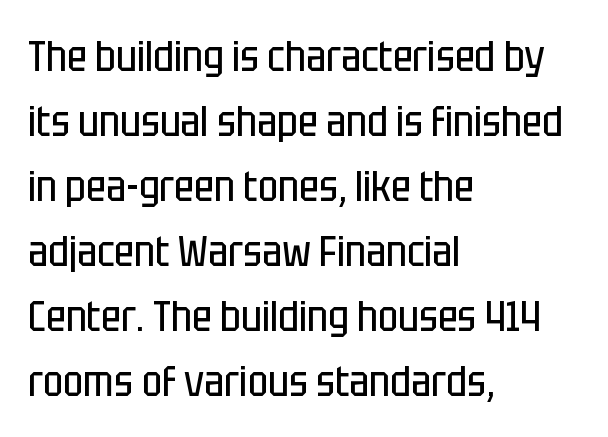
Q: Is the text bold? A: No.
Q: Is the text italic (slanted)? A: No, it is upright.
Q: Is the typeface a serif or a sans-serif typeface? A: Sans-serif.
Q: Is the text underlined? A: No.
Q: How is the paragraph aligned? A: Left-aligned.
Q: Is the spacing between letters normal or unusually wide? A: Normal.
Q: Is the spacing between lines tight, normal or loose? A: Normal.
Q: Width (condensed, normal, or wide)? A: Condensed.
Q: Stroke contrast? A: Low.
Q: x-height? A: Large.
Q: Monospaced? A: No.
